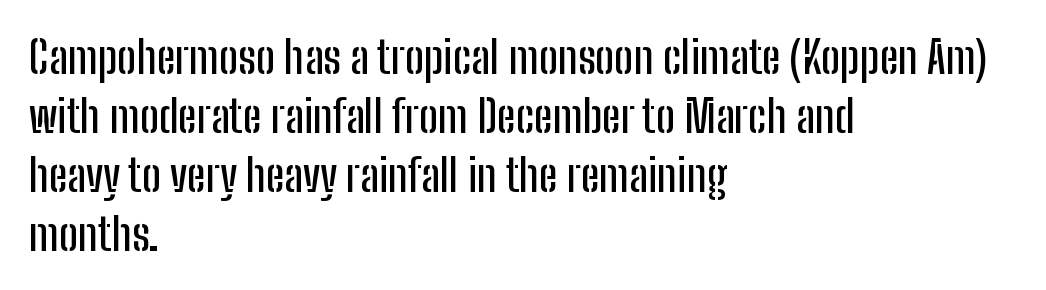
Q: Is the text italic (slanted)? A: No, it is upright.
Q: Is the typeface a serif or a sans-serif typeface? A: Sans-serif.
Q: Is the text underlined? A: No.
Q: How is the paragraph aligned? A: Left-aligned.
Q: Is the spacing between letters normal or unusually wide? A: Normal.
Q: Is the spacing between lines tight, normal or loose? A: Normal.
Q: Width (condensed, normal, or wide)? A: Condensed.
Q: Stroke contrast? A: Low.
Q: x-height? A: Medium.
Q: Monospaced? A: No.
